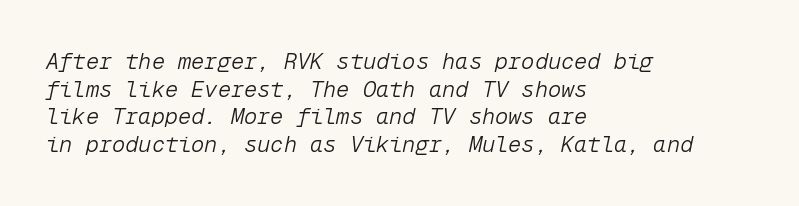
Unbolded letterforms with no extra heft. Observe the ordinary spacing: letters are neighbours, not strangers. Each row of text sits above clean, open space. Italic: yes, the glyphs are oblique. The designer left line spacing at the default. Horizontal alignment here is leftward, the default for most running prose.
